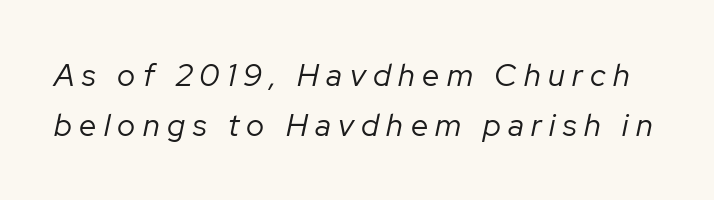
Q: Is the text bold? A: No.
Q: Is the text italic (slanted)? A: Yes, it leans right by about 12 degrees.
Q: Is the text underlined? A: No.
Q: Is the spacing between letters normal or unusually wide? A: Unusually wide.
Q: Is the spacing between lines tight, normal or loose? A: Normal.
Q: Width (condensed, normal, or wide)? A: Normal.
Q: Stroke contrast? A: Low.
Q: x-height? A: Medium.
Q: Monospaced? A: No.
